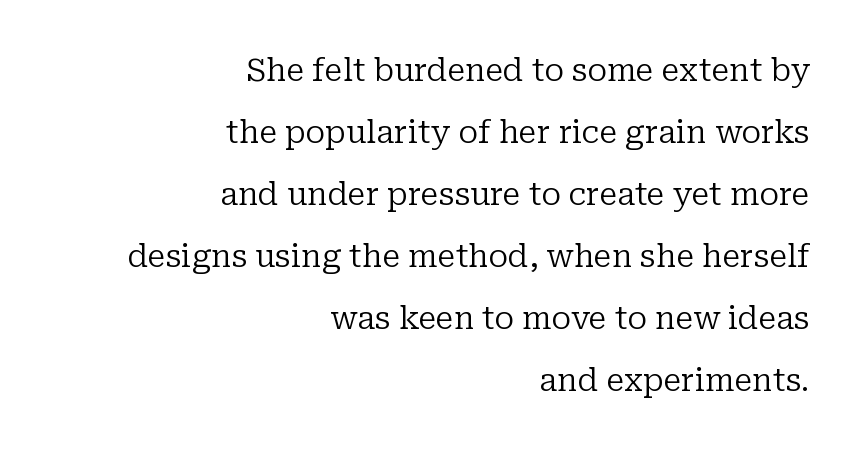
The image shows 31 px regular-weight serif type, upright; set right-aligned, loose line spacing (2.0x), normal letter spacing, not underlined; low stroke contrast and a medium x-height.
